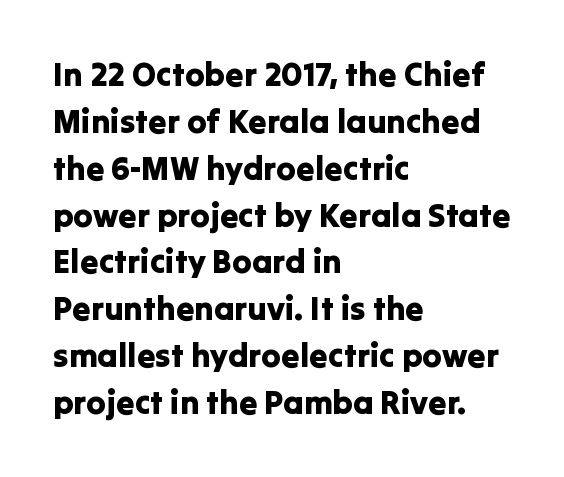
{"serif": "no", "italic": "no", "width": "normal", "stroke_contrast": "low", "x_height": "medium", "monospaced": "no", "underline": "no", "align": "left", "line_spacing": "normal", "line_spacing_ratio": 1.42, "letter_spacing": "normal", "letter_spacing_em": 0.0, "glyph_px": 33}
